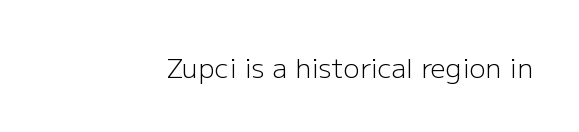
The image shows 27 px text type, upright; set normal letter spacing, not underlined.
